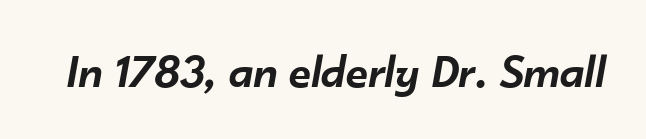
Q: Is the text bold? A: Semi-bold.
Q: Is the text italic (slanted)? A: Yes, it leans right by about 10 degrees.
Q: Is the text underlined? A: No.
Q: Is the spacing between letters normal or unusually wide? A: Normal.
Q: Width (condensed, normal, or wide)? A: Normal.
Q: Stroke contrast? A: Low.
Q: x-height? A: Small.
Q: Monospaced? A: No.
